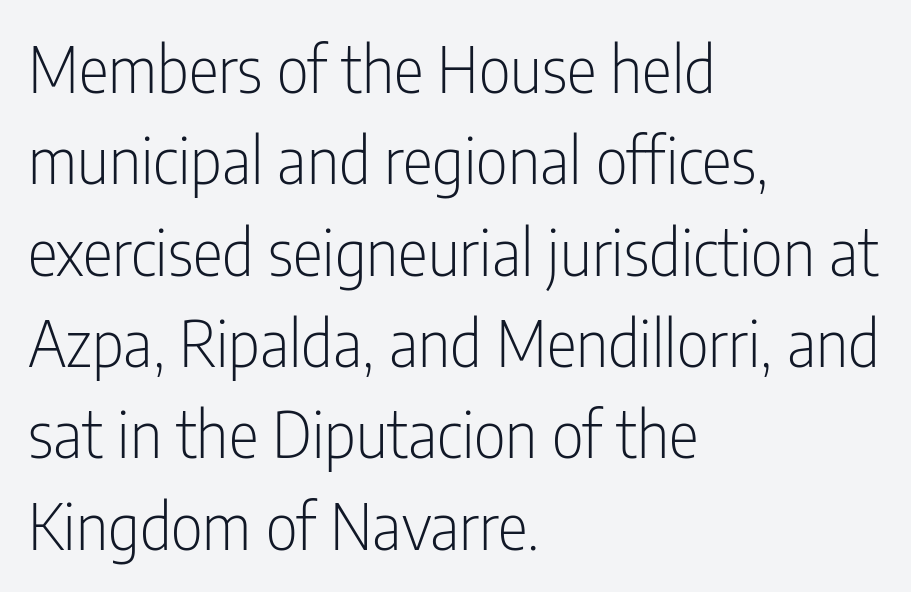
The image shows 63 px light, condensed sans-serif type, upright; set left-aligned, normal line spacing (1.45x), normal letter spacing, not underlined; low stroke contrast and a medium x-height.
